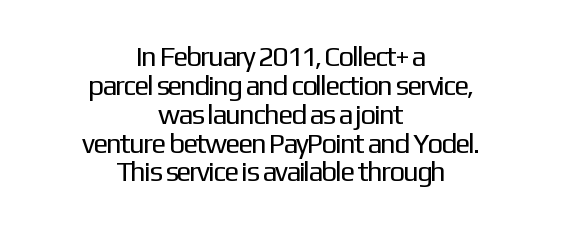
{"serif": "no", "italic": "no", "bold": "no", "weight": "regular", "width": "normal", "stroke_contrast": "low", "x_height": "medium", "monospaced": "no", "underline": "no", "align": "center", "line_spacing": "tight", "line_spacing_ratio": 1.03, "letter_spacing": "normal", "letter_spacing_em": 0.0, "glyph_px": 28}
